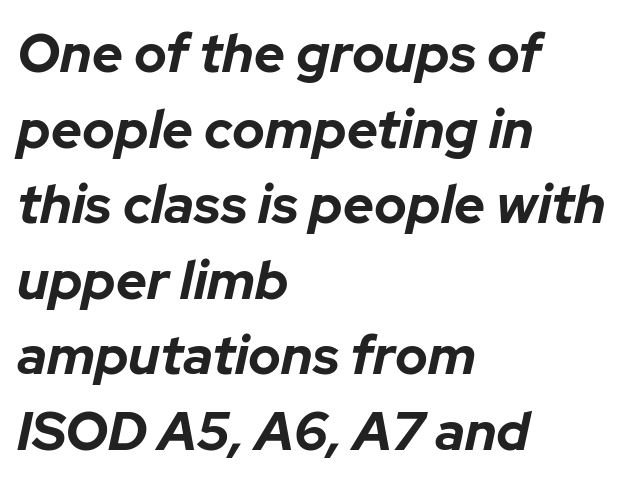
Q: Is the text bold? A: Yes.
Q: Is the text italic (slanted)? A: Yes, it leans right by about 12 degrees.
Q: Is the text underlined? A: No.
Q: How is the paragraph aligned? A: Left-aligned.
Q: Is the spacing between letters normal or unusually wide? A: Normal.
Q: Is the spacing between lines tight, normal or loose? A: Normal.
Q: Width (condensed, normal, or wide)? A: Normal.
Q: Stroke contrast? A: Low.
Q: x-height? A: Medium.
Q: Monospaced? A: No.
